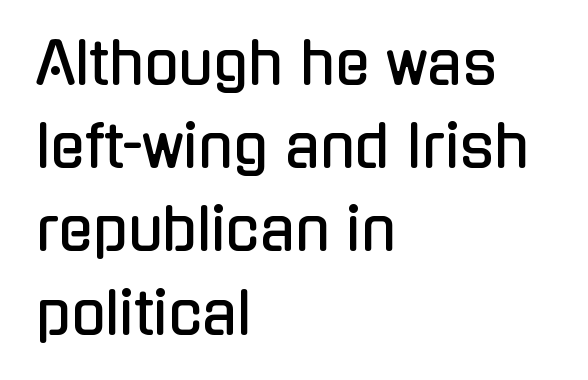
Q: Is the text italic (slanted)? A: No, it is upright.
Q: Is the typeface a serif or a sans-serif typeface? A: Sans-serif.
Q: Is the text underlined? A: No.
Q: How is the paragraph aligned? A: Left-aligned.
Q: Is the spacing between letters normal or unusually wide? A: Normal.
Q: Is the spacing between lines tight, normal or loose? A: Normal.
Q: Width (condensed, normal, or wide)? A: Condensed.
Q: Stroke contrast? A: Low.
Q: x-height? A: Medium.
Q: Monospaced? A: No.
